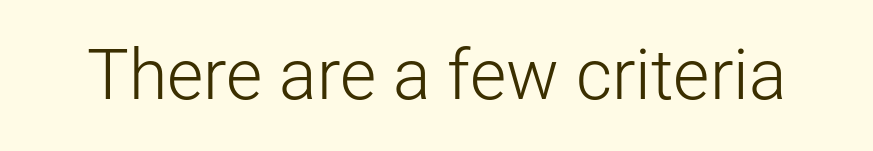
Q: Is the text bold? A: No.
Q: Is the text italic (slanted)? A: No, it is upright.
Q: Is the typeface a serif or a sans-serif typeface? A: Sans-serif.
Q: Is the text underlined? A: No.
Q: Is the spacing between letters normal or unusually wide? A: Normal.
Q: Width (condensed, normal, or wide)? A: Normal.
Q: Stroke contrast? A: Low.
Q: x-height? A: Medium.
Q: Monospaced? A: No.
